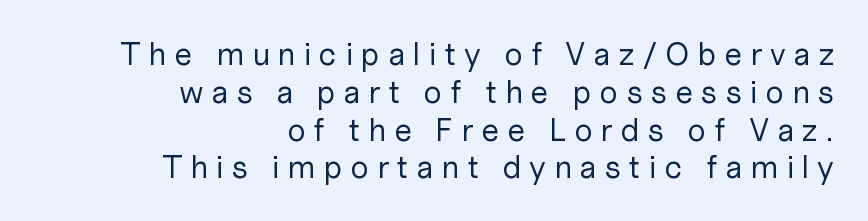
Q: Is the text bold? A: No.
Q: Is the text italic (slanted)? A: No, it is upright.
Q: Is the typeface a serif or a sans-serif typeface? A: Sans-serif.
Q: Is the text underlined? A: No.
Q: How is the paragraph aligned? A: Right-aligned.
Q: Is the spacing between letters normal or unusually wide? A: Unusually wide.
Q: Width (condensed, normal, or wide)? A: Normal.
Q: Stroke contrast? A: Low.
Q: x-height? A: Medium.
Q: Monospaced? A: No.
